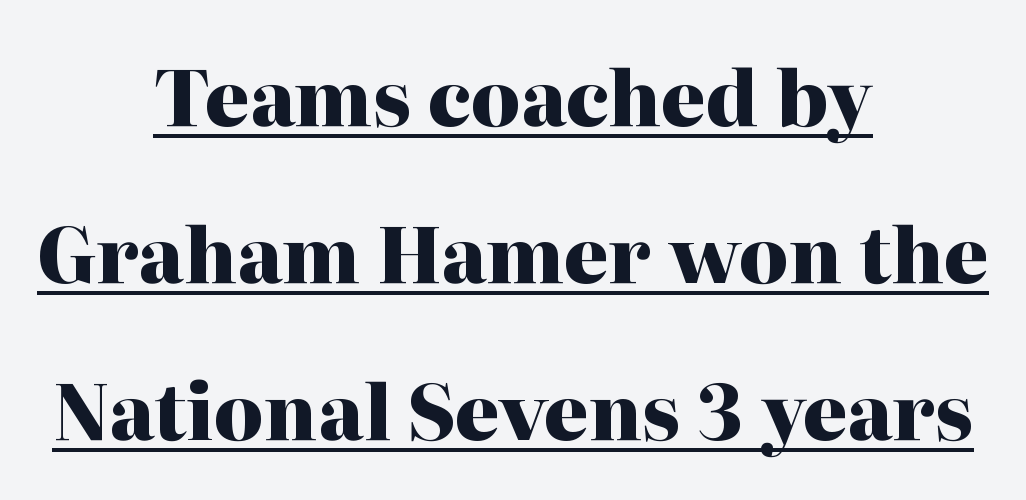
Q: Is the text bold? A: Yes.
Q: Is the text italic (slanted)? A: No, it is upright.
Q: Is the typeface a serif or a sans-serif typeface? A: Serif.
Q: Is the text underlined? A: Yes.
Q: How is the paragraph aligned? A: Centered.
Q: Is the spacing between letters normal or unusually wide? A: Normal.
Q: Is the spacing between lines tight, normal or loose? A: Loose.
Q: Width (condensed, normal, or wide)? A: Normal.
Q: Stroke contrast? A: High.
Q: x-height? A: Medium.
Q: Monospaced? A: No.
